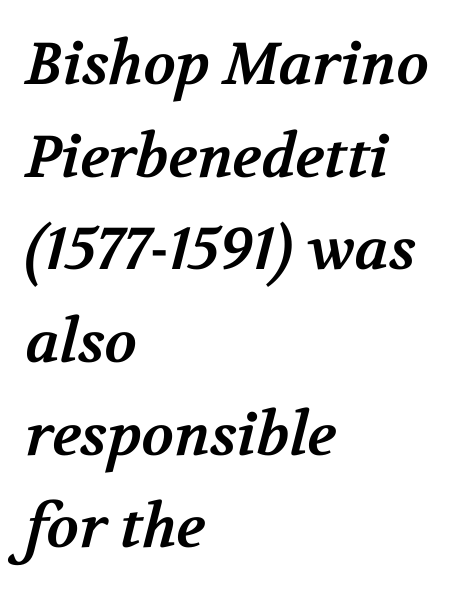
Q: Is the text bold? A: Yes.
Q: Is the typeface a serif or a sans-serif typeface? A: Serif.
Q: Is the text underlined? A: No.
Q: How is the paragraph aligned? A: Left-aligned.
Q: Is the spacing between letters normal or unusually wide? A: Normal.
Q: Is the spacing between lines tight, normal or loose? A: Normal.
Q: Width (condensed, normal, or wide)? A: Normal.
Q: Stroke contrast? A: Medium.
Q: x-height? A: Medium.
Q: Monospaced? A: No.
